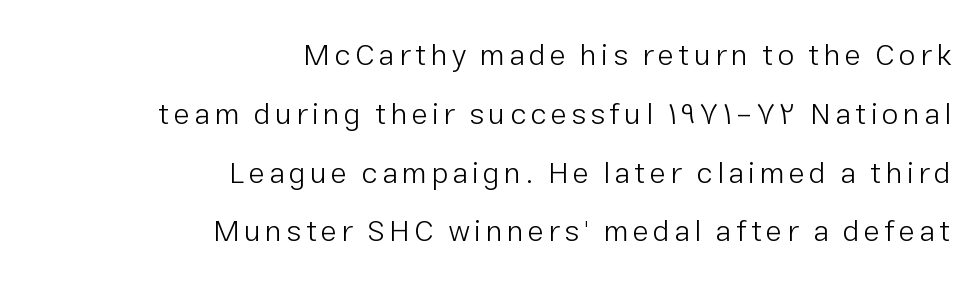
Proportional: the letters do not fall into vertical columns. The glyphs are unaccompanied by any horizontal stroke below them. Notice the wide empty band between every row — that's loose leading. The rag falls on the left side of this text block. Stroke thickness stays within the range of a standard reading face or lighter. The glyphs in this specimen are sans serif.
